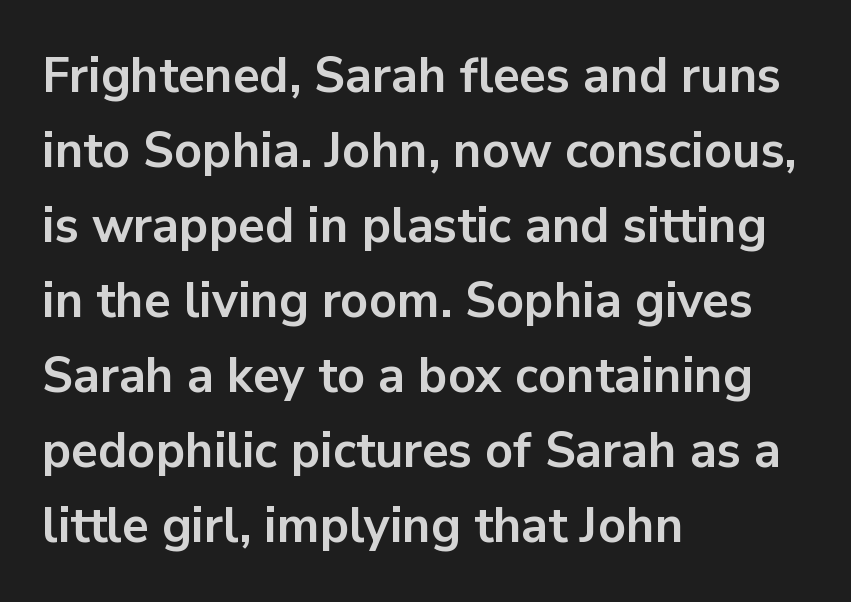
{"serif": "no", "italic": "no", "bold": "yes", "weight": "bold", "width": "normal", "stroke_contrast": "low", "x_height": "medium", "monospaced": "no", "underline": "no", "align": "left", "line_spacing": "normal", "line_spacing_ratio": 1.53, "letter_spacing": "normal", "letter_spacing_em": 0.0, "glyph_px": 49}
